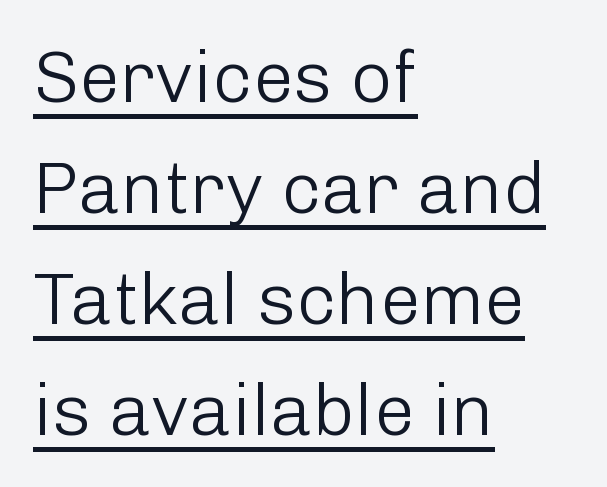
The text was rendered using a sans face with plain stroke endings. Every word sits above its own underline. Quick note: interline space is typical. The strokes are not fattened; the text isn't bold. Think of a printed novel: that variable character pitch is what you see here. It's the straight-up-and-down kind of type.
